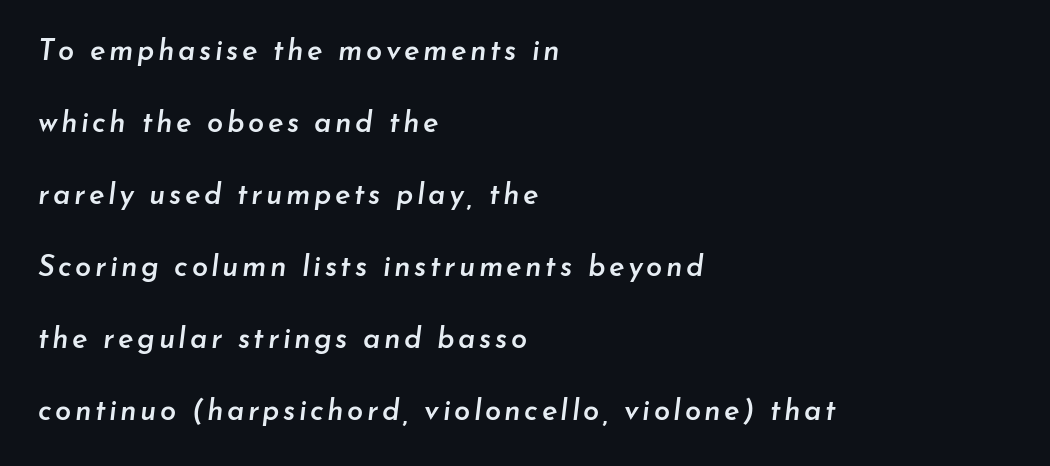
Q: Is the text bold? A: Semi-bold.
Q: Is the text italic (slanted)? A: Yes, it leans right by about 7 degrees.
Q: Is the text underlined? A: No.
Q: How is the paragraph aligned? A: Left-aligned.
Q: Is the spacing between lines tight, normal or loose? A: Loose.
Q: Width (condensed, normal, or wide)? A: Normal.
Q: Stroke contrast? A: Low.
Q: x-height? A: Small.
Q: Monospaced? A: No.
